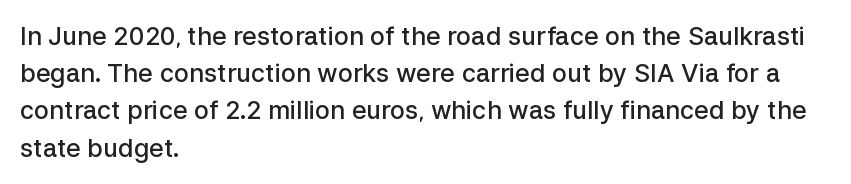
Q: Is the text bold? A: Semi-bold.
Q: Is the text italic (slanted)? A: No, it is upright.
Q: Is the text underlined? A: No.
Q: How is the paragraph aligned? A: Left-aligned.
Q: Is the spacing between letters normal or unusually wide? A: Normal.
Q: Is the spacing between lines tight, normal or loose? A: Normal.
